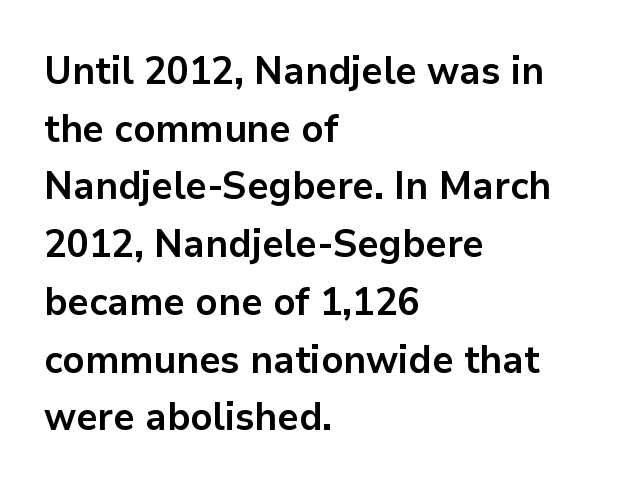
Q: Is the text bold? A: Yes.
Q: Is the text italic (slanted)? A: No, it is upright.
Q: Is the typeface a serif or a sans-serif typeface? A: Sans-serif.
Q: Is the text underlined? A: No.
Q: How is the paragraph aligned? A: Left-aligned.
Q: Is the spacing between letters normal or unusually wide? A: Normal.
Q: Is the spacing between lines tight, normal or loose? A: Normal.
Q: Width (condensed, normal, or wide)? A: Normal.
Q: Stroke contrast? A: Low.
Q: x-height? A: Medium.
Q: Monospaced? A: No.
